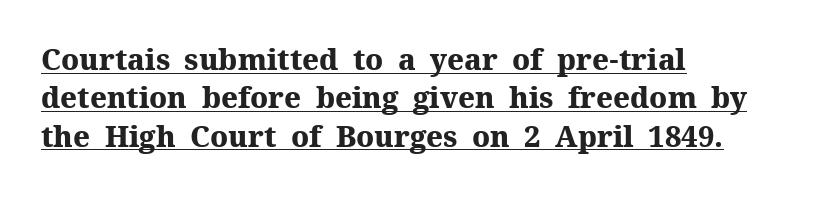
Q: Is the text bold? A: Yes.
Q: Is the text italic (slanted)? A: No, it is upright.
Q: Is the typeface a serif or a sans-serif typeface? A: Serif.
Q: Is the text underlined? A: Yes.
Q: How is the paragraph aligned? A: Left-aligned.
Q: Is the spacing between letters normal or unusually wide? A: Normal.
Q: Is the spacing between lines tight, normal or loose? A: Normal.
Q: Width (condensed, normal, or wide)? A: Normal.
Q: Stroke contrast? A: Medium.
Q: x-height? A: Medium.
Q: Monospaced? A: No.
